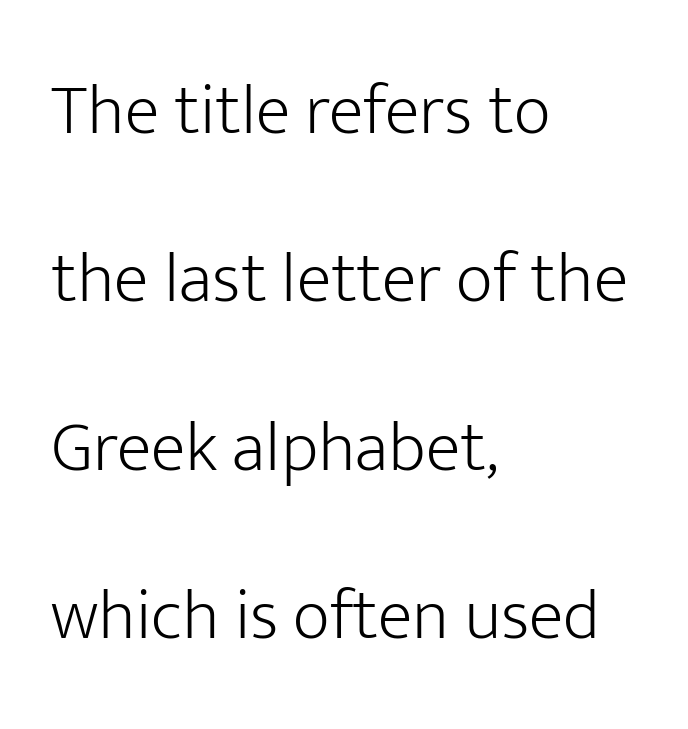
Q: Is the text bold? A: No.
Q: Is the text italic (slanted)? A: No, it is upright.
Q: Is the typeface a serif or a sans-serif typeface? A: Sans-serif.
Q: Is the text underlined? A: No.
Q: How is the paragraph aligned? A: Left-aligned.
Q: Is the spacing between letters normal or unusually wide? A: Normal.
Q: Is the spacing between lines tight, normal or loose? A: Loose.
Q: Width (condensed, normal, or wide)? A: Normal.
Q: Stroke contrast? A: Low.
Q: x-height? A: Medium.
Q: Monospaced? A: No.
